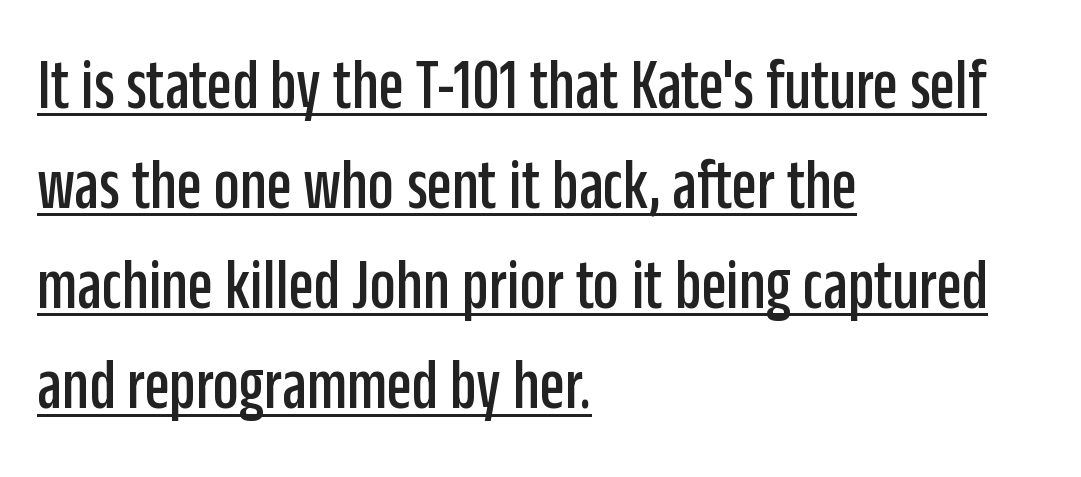
The image shows 72 px condensed sans-serif type, upright; set left-aligned, normal line spacing (1.39x), normal letter spacing, underlined; low stroke contrast and a large x-height.
